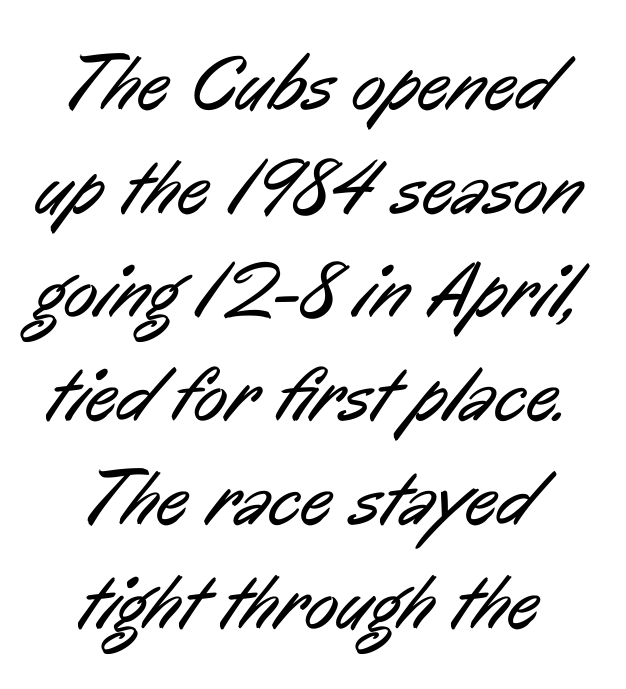
Q: Is the text bold? A: No.
Q: Is the typeface a serif or a sans-serif typeface? A: Sans-serif.
Q: Is the text underlined? A: No.
Q: How is the paragraph aligned? A: Centered.
Q: Is the spacing between letters normal or unusually wide? A: Normal.
Q: Is the spacing between lines tight, normal or loose? A: Normal.
Q: Width (condensed, normal, or wide)? A: Condensed.
Q: Stroke contrast? A: Low.
Q: x-height? A: Medium.
Q: Monospaced? A: No.
